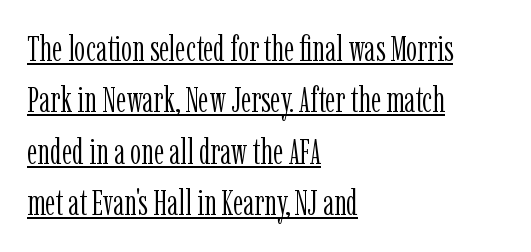
Posture: upright roman. Where is the straight margin? On the left. The letters advance in unequal steps, a hallmark of proportional type. The passage shown is typeset with a serif family. The rendering keeps characters at their native spacing. Think standard paragraph weight, or any step lighter than that.
